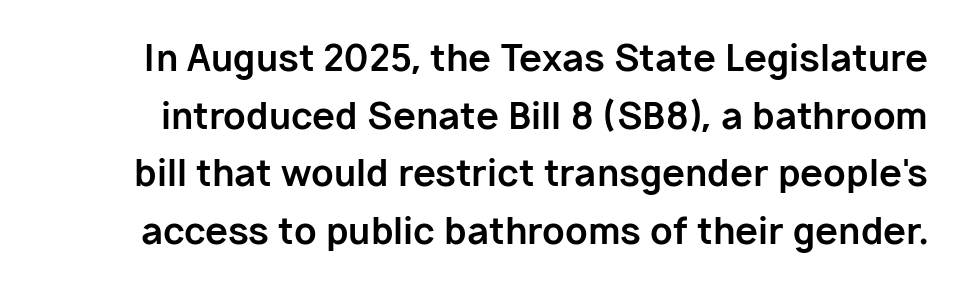
{"serif": "no", "italic": "no", "bold": "yes", "weight": "bold", "width": "normal", "stroke_contrast": "low", "x_height": "medium", "monospaced": "no", "underline": "no", "line_spacing": "normal", "line_spacing_ratio": 1.56, "letter_spacing": "normal", "letter_spacing_em": 0.0, "glyph_px": 37}
